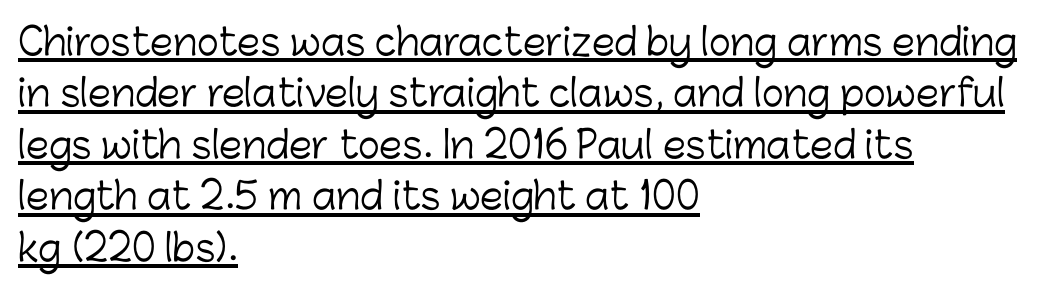
Does extra space separate the letters? No, they use regular spacing. If you drew a ruler down the left edge, every line would touch it. In terms of leading, this rendering sits right in the middle. Upright lettering throughout. Honestly, the underline is the first thing you notice here.
